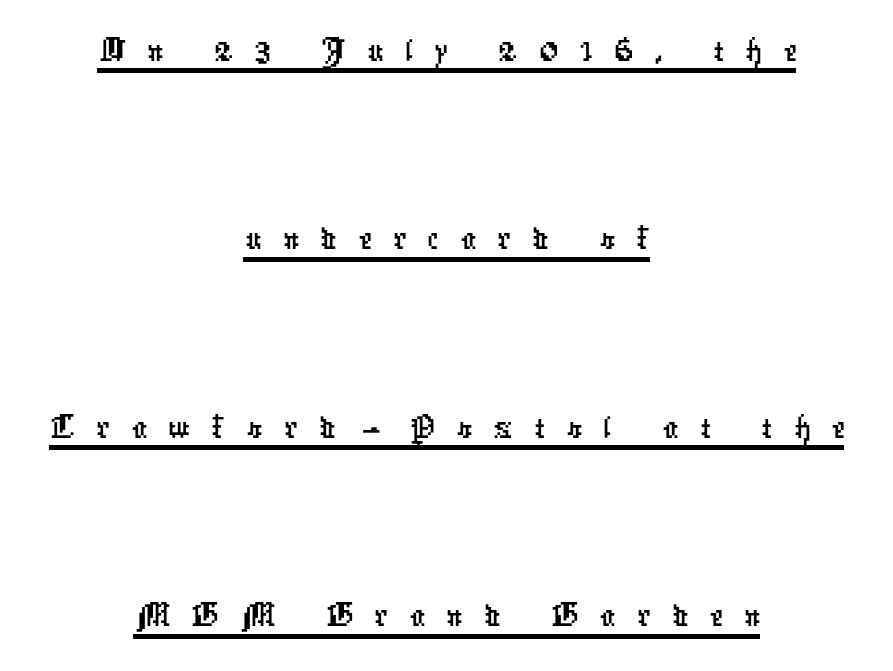
Q: Is the typeface a serif or a sans-serif typeface? A: Sans-serif.
Q: Is the text underlined? A: Yes.
Q: How is the paragraph aligned? A: Centered.
Q: Is the spacing between letters normal or unusually wide? A: Unusually wide.
Q: Is the spacing between lines tight, normal or loose? A: Loose.
Q: Width (condensed, normal, or wide)? A: Condensed.
Q: Stroke contrast? A: Low.
Q: x-height? A: Medium.
Q: Monospaced? A: No.
